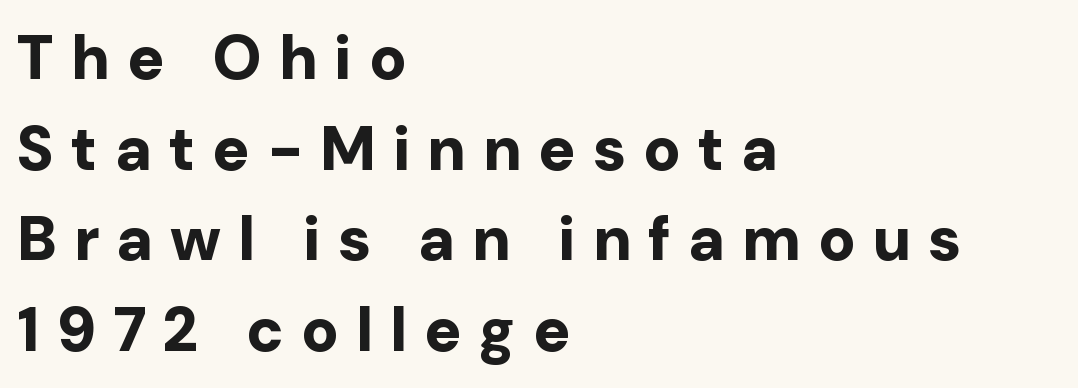
Q: Is the text bold? A: Yes.
Q: Is the text italic (slanted)? A: No, it is upright.
Q: Is the typeface a serif or a sans-serif typeface? A: Sans-serif.
Q: Is the text underlined? A: No.
Q: How is the paragraph aligned? A: Left-aligned.
Q: Is the spacing between letters normal or unusually wide? A: Unusually wide.
Q: Is the spacing between lines tight, normal or loose? A: Normal.
Q: Width (condensed, normal, or wide)? A: Normal.
Q: Stroke contrast? A: Low.
Q: x-height? A: Medium.
Q: Monospaced? A: No.
